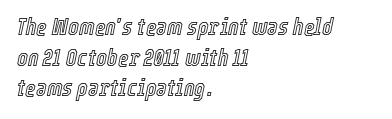
Anything drawn beneath the words? Only blank space. Horizontal alignment here is leftward, the default for most running prose. The passage shown has conventional tracking throughout. The rendering uses a moderate line-height, typical for paragraphs. An italicized treatment has been applied to the whole sample.
